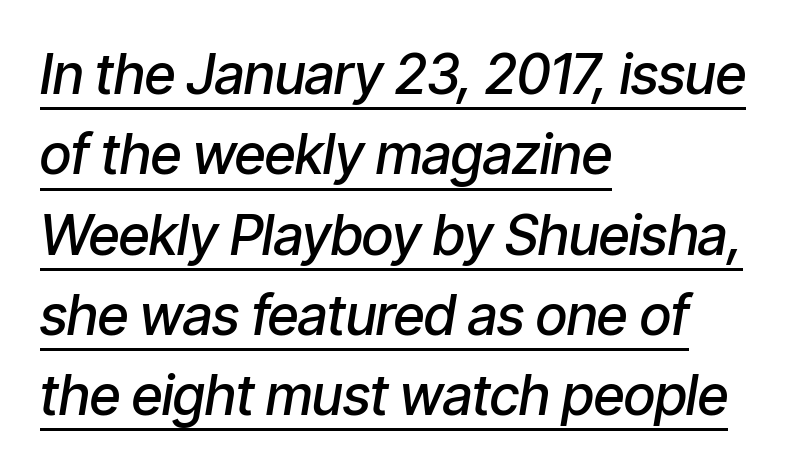
The image shows 55 px semibold, condensed type, italic (leaning right); set left-aligned, normal line spacing (1.46x), normal letter spacing, underlined; low stroke contrast and a medium x-height.
